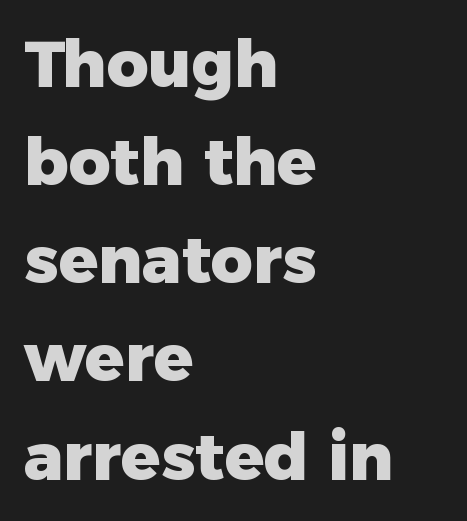
The image shows 65 px heavy sans-serif type, upright; set left-aligned, normal line spacing (1.51x), normal letter spacing, not underlined; low stroke contrast and a medium x-height.
